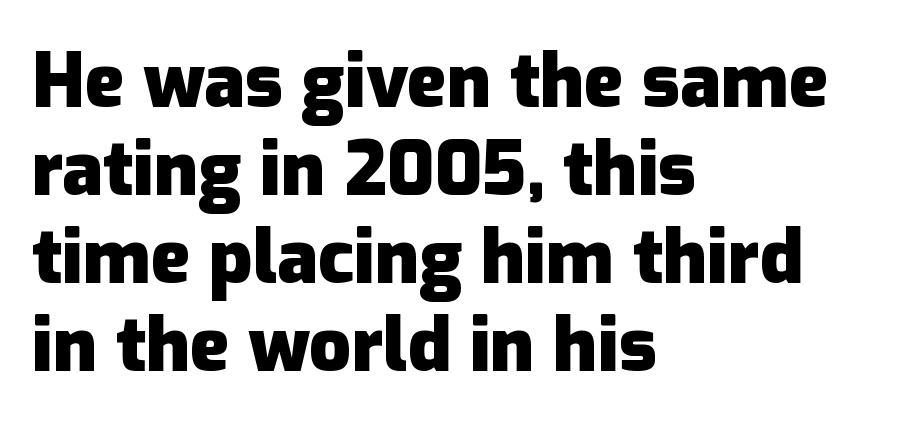
The face used here is a sans, in the tradition of grotesques and geometrics. Type without underlining. Horizontally, the lines are justified to the leading edge only. Nobody touched the tracking dial on this one. The typography opts for an upright posture over an oblique one. Heavy, bold letterforms.
